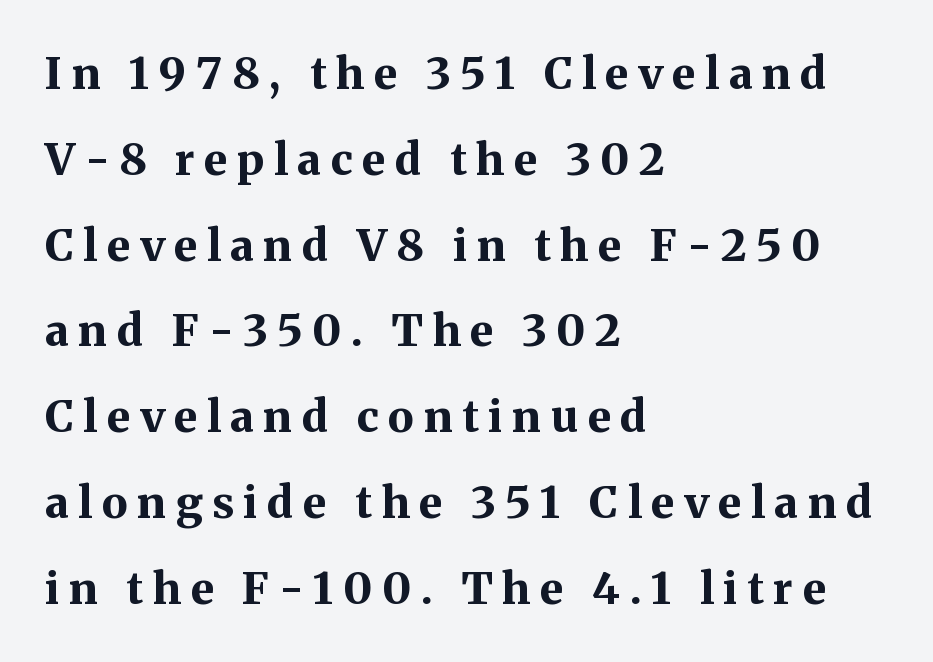
The image shows 44 px bold serif type, upright; set left-aligned, loose line spacing (1.95x), unusually wide letter spacing (+0.22 em), not underlined; medium stroke contrast and a medium x-height.
